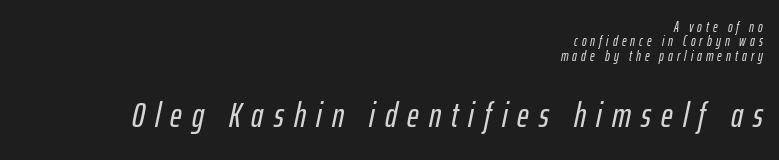
The image shows 35 px condensed type, italic (leaning right); set right-aligned, tight line spacing (1.03x), unusually wide letter spacing (+0.29 em), not underlined; the second (bottom) block is 2.5x larger; low stroke contrast and a medium x-height.
